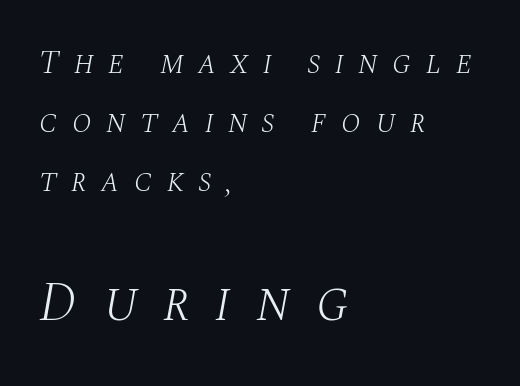
{"serif": "yes", "italic": "yes", "lean": "right", "slant_degrees": 10, "bold": "no", "weight": "light", "width": "normal", "stroke_contrast": "medium", "x_height": "large", "monospaced": "no", "underline": "no", "align": "left", "line_spacing_ratio": 1.84, "letter_spacing": "wide", "letter_spacing_em": 0.44, "larger_block": "second", "size_ratio": 1.75, "glyph_px": 56}
